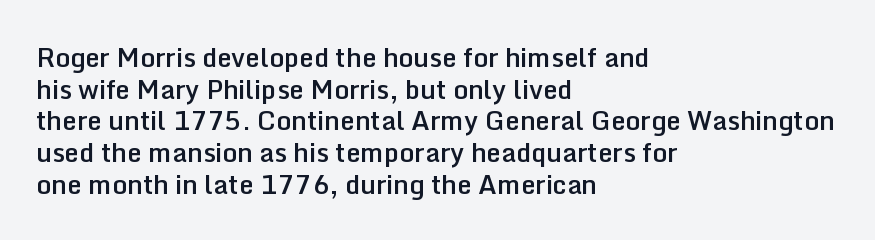
The image shows 26 px text type, upright; set left-aligned, line spacing 1.22x, normal letter spacing, not underlined.
